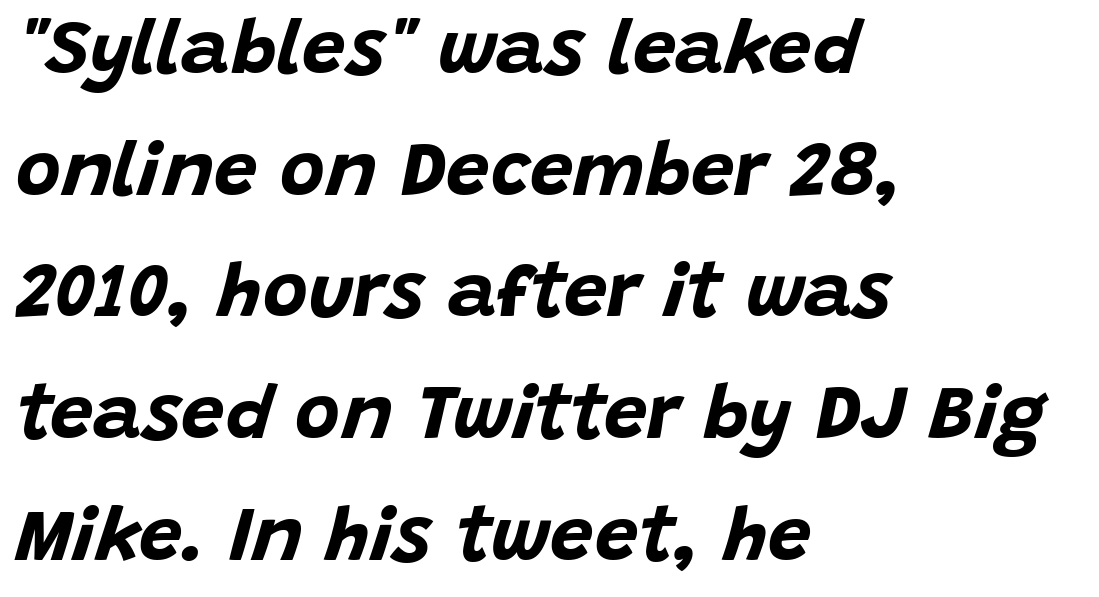
{"italic": "yes", "lean": "right", "slant_degrees": 15, "bold": "yes", "weight": "bold", "width": "normal", "stroke_contrast": "low", "x_height": "large", "monospaced": "no", "underline": "no", "align": "left", "line_spacing": "normal", "line_spacing_ratio": 1.58, "letter_spacing": "normal", "letter_spacing_em": 0.0, "glyph_px": 77}
